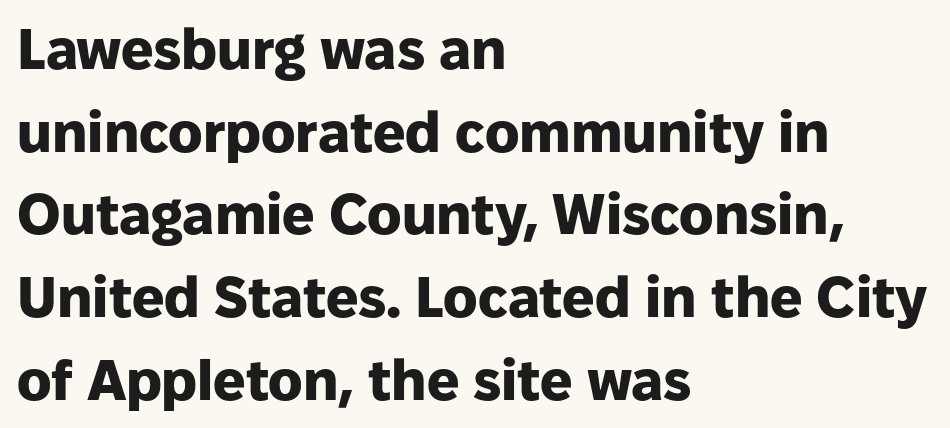
The designer went with a sans here, leaving each stem footless. Alignment: flush left. The letters stand straight up with perfectly vertical stems. A normal amount of white space separates one row of letters from the next. The tracking reads as untouched default to a designer's eye. Note the varied advance widths — an 'i' is clearly narrower than an 'm'.
